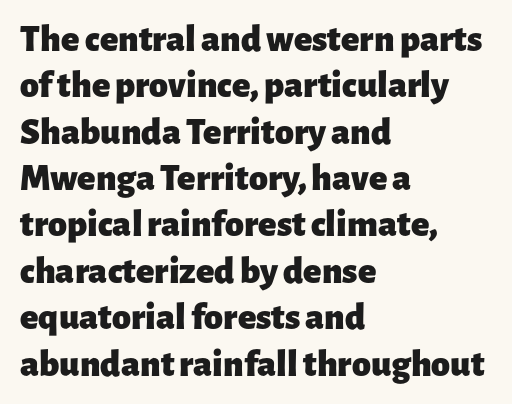
{"serif": "no", "italic": "no", "bold": "yes", "weight": "heavy", "width": "normal", "stroke_contrast": "low", "x_height": "medium", "monospaced": "no", "underline": "no", "align": "left", "line_spacing_ratio": 1.22, "letter_spacing": "normal", "letter_spacing_em": 0.0, "glyph_px": 38}
